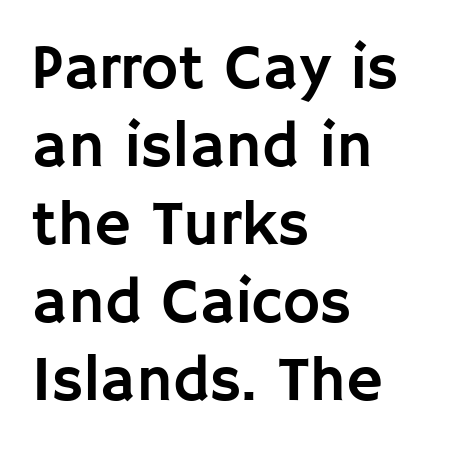
{"serif": "no", "italic": "no", "width": "normal", "stroke_contrast": "low", "x_height": "large", "monospaced": "no", "underline": "no", "align": "left", "line_spacing_ratio": 1.24, "letter_spacing": "normal", "letter_spacing_em": 0.0, "glyph_px": 63}
